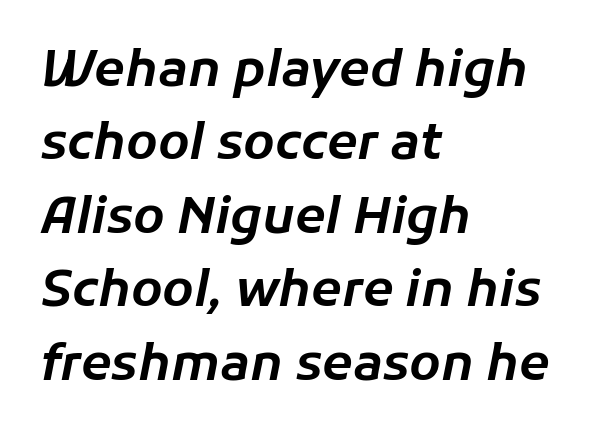
Each word holds together tightly as a unit, with standard inter-letter gaps. The typesetter chose a ragged-right arrangement here. One glance says typical: line gaps are just what's usual. Character widths vary here, with narrow letters taking less room than wide ones. Bare-footed words on every line. Quick note: italic.
